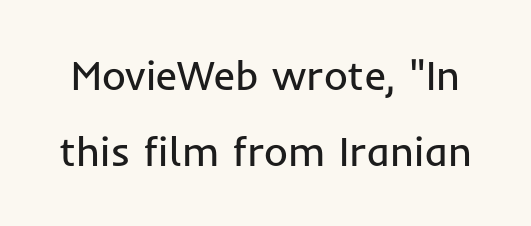
These lines keep a tight, regular rhythm from letter to letter. Note: no serifs on the glyphs. Each stroke keeps to a modest, everyday thickness or less. The specimen reads as upright at a glance. Check the space under the baseline: it is left empty.
